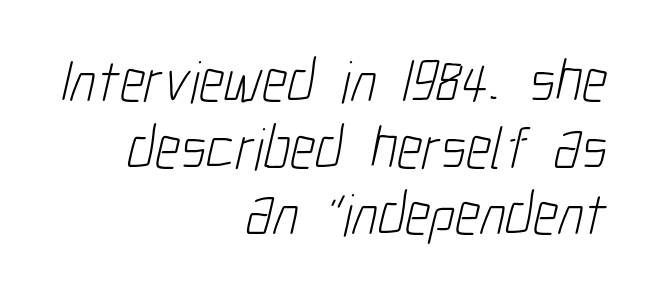
This sample trades vertical openness for compactness between lines. In terms of letterspacing, this is plain default setting. Bare-footed words on every line. Compared with a typical body face, this is equally light or lighter still. The letters advance in unequal steps, a hallmark of proportional type.
